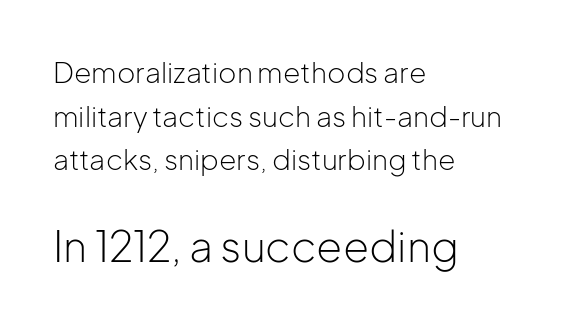
The lines in this sample share a left origin and differ only in where they stop. I'd call this a sans setting — the letters go barefoot. Caption: upper text group reduced, lower text group enlarged. A typesetter would call this proportional, since set widths differ per character. Posture: straight, roman, zero tilt.
